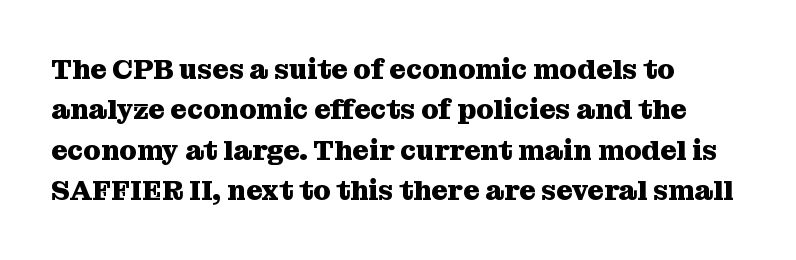
{"serif": "yes", "italic": "no", "bold": "yes", "weight": "heavy", "width": "normal", "stroke_contrast": "medium", "x_height": "medium", "monospaced": "no", "underline": "no", "align": "left", "line_spacing": "normal", "line_spacing_ratio": 1.44, "letter_spacing": "normal", "letter_spacing_em": 0.0, "glyph_px": 28}
